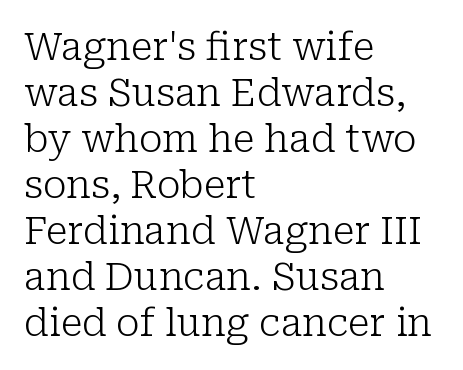
{"serif": "yes", "italic": "no", "bold": "no", "weight": "light", "width": "normal", "stroke_contrast": "low", "x_height": "medium", "monospaced": "no", "underline": "no", "align": "left", "line_spacing_ratio": 1.21, "letter_spacing": "normal", "letter_spacing_em": 0.0, "glyph_px": 38}
